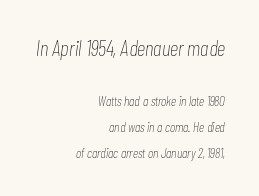
{"italic": "yes", "lean": "right", "slant_degrees": 7, "bold": "no", "underline": "no", "align": "right", "line_spacing_ratio": 1.85, "letter_spacing": "normal", "letter_spacing_em": 0.0, "larger_block": "first", "size_ratio": 1.57, "glyph_px": 22}
